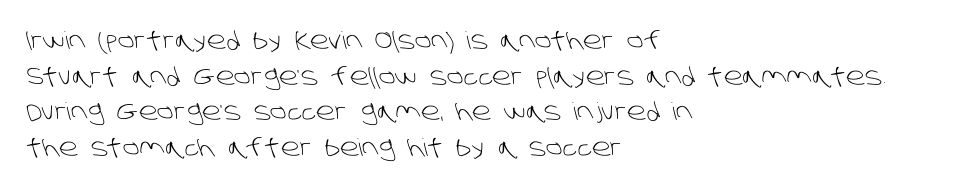
The image shows 24 px text type; set left-aligned, normal line spacing (1.48x), normal letter spacing, not underlined.
